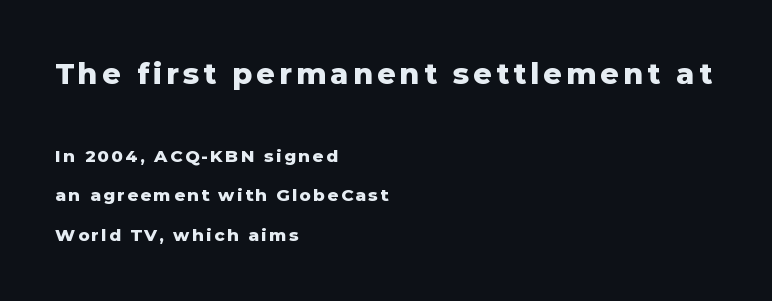
{"serif": "no", "italic": "no", "bold": "yes", "weight": "heavy", "width": "normal", "stroke_contrast": "low", "x_height": "medium", "monospaced": "no", "underline": "no", "align": "left", "line_spacing": "loose", "line_spacing_ratio": 2.31, "larger_block": "first", "size_ratio": 1.71, "glyph_px": 29}
